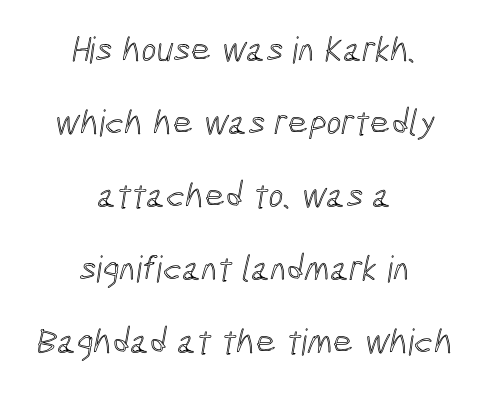
Q: Is the text underlined? A: No.
Q: How is the paragraph aligned? A: Centered.
Q: Is the spacing between letters normal or unusually wide? A: Normal.
Q: Is the spacing between lines tight, normal or loose? A: Loose.
Q: Width (condensed, normal, or wide)? A: Condensed.
Q: x-height? A: Medium.
Q: Monospaced? A: No.
